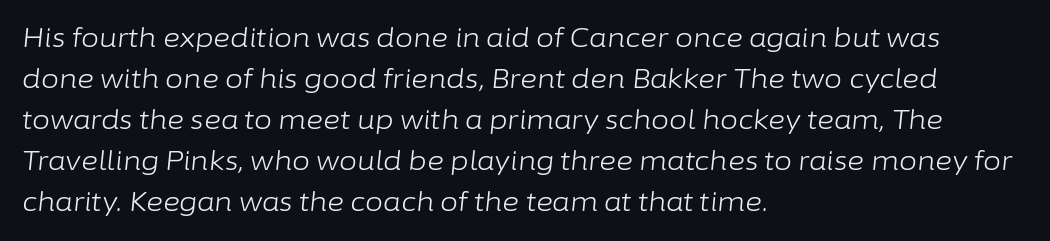
Q: Is the text bold? A: No.
Q: Is the text italic (slanted)? A: Yes, it leans right by about 6 degrees.
Q: Is the text underlined? A: No.
Q: How is the paragraph aligned? A: Left-aligned.
Q: Is the spacing between letters normal or unusually wide? A: Normal.
Q: Is the spacing between lines tight, normal or loose? A: Normal.
